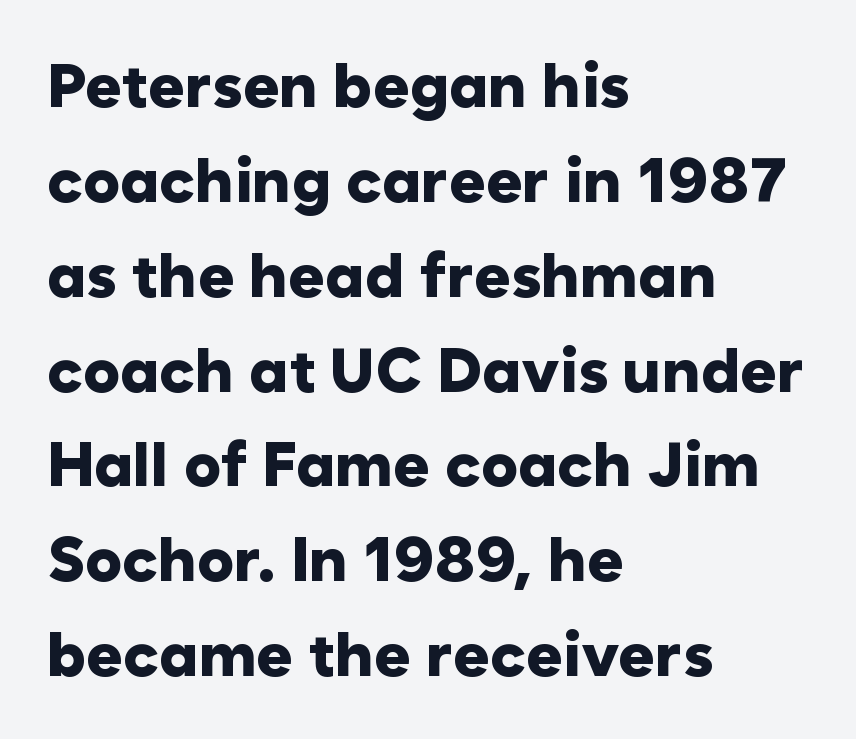
The image shows 62 px heavy sans-serif type, upright; set left-aligned, normal line spacing (1.53x), normal letter spacing, not underlined; low stroke contrast and a medium x-height.
